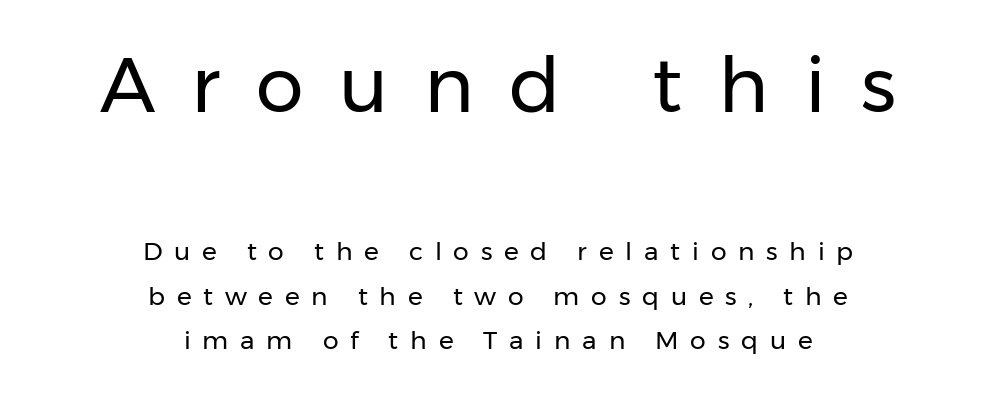
Q: Is the text bold? A: No.
Q: Is the text italic (slanted)? A: No, it is upright.
Q: Is the typeface a serif or a sans-serif typeface? A: Sans-serif.
Q: Is the text underlined? A: No.
Q: How is the paragraph aligned? A: Centered.
Q: Is the spacing between letters normal or unusually wide? A: Unusually wide.
Q: Which block of text is set in a larger size, the first (top) or the second (bottom)? A: The first (top) one.
Q: Width (condensed, normal, or wide)? A: Normal.
Q: Stroke contrast? A: Low.
Q: x-height? A: Medium.
Q: Monospaced? A: No.
